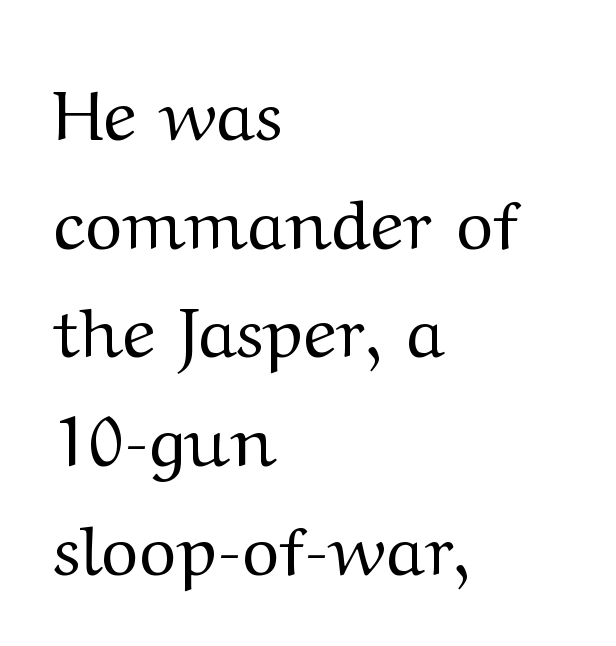
The image shows 71 px regular-weight, wide serif type, upright; set left-aligned, normal line spacing (1.53x), normal letter spacing, not underlined; medium stroke contrast and a medium x-height.
